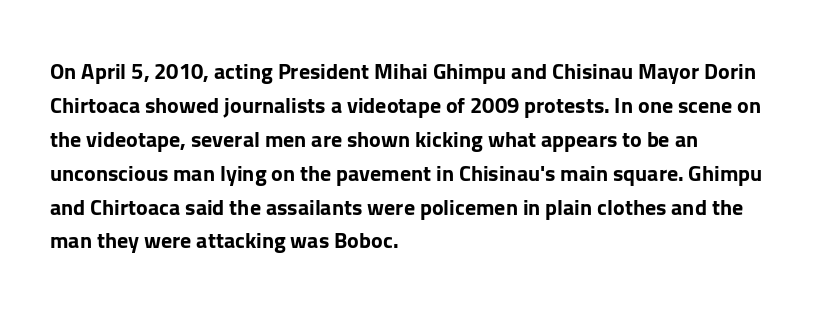
The lettering holds an erect, upright posture throughout. No word sits above an underline. Thick stems and heavy bowls — unmistakably bold. How are the letters spaced? Ordinarily, with no added tracking. Line beginnings align vertically; line endings do not.
